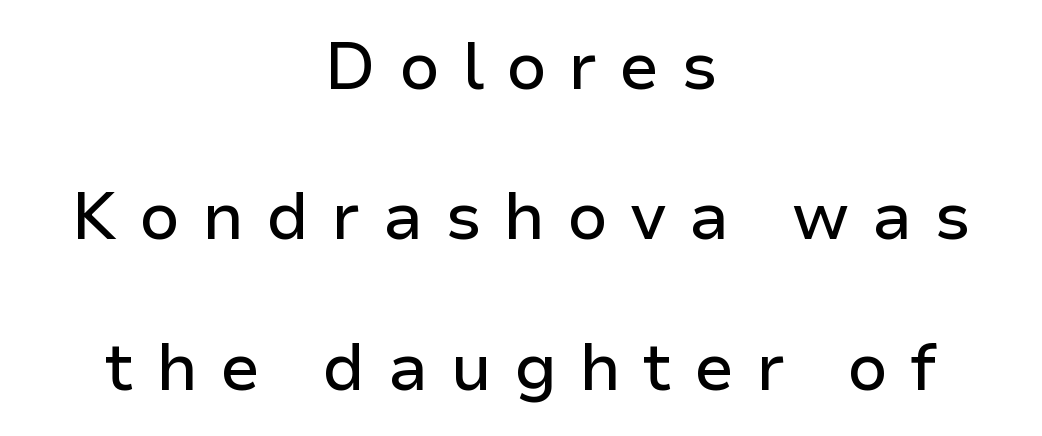
Loose tracking; the words dissolve into strings of separated letters. This sample has the flowing, uneven cadence of proportional lettering. The letters stand straight up with perfectly vertical stems. Type without underlining. Nope, no serifs anywhere on these letters. If you folded the block vertically in half, each line would mirror itself in length.
